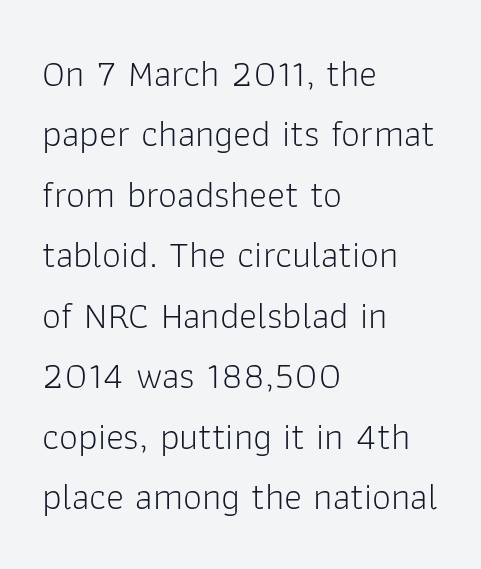
{"serif": "no", "italic": "no", "bold": "no", "weight": "light", "width": "normal", "stroke_contrast": "low", "x_height": "medium", "monospaced": "no", "underline": "no", "align": "left", "line_spacing": "normal", "line_spacing_ratio": 1.59, "letter_spacing": "normal", "letter_spacing_em": 0.0, "glyph_px": 38}
